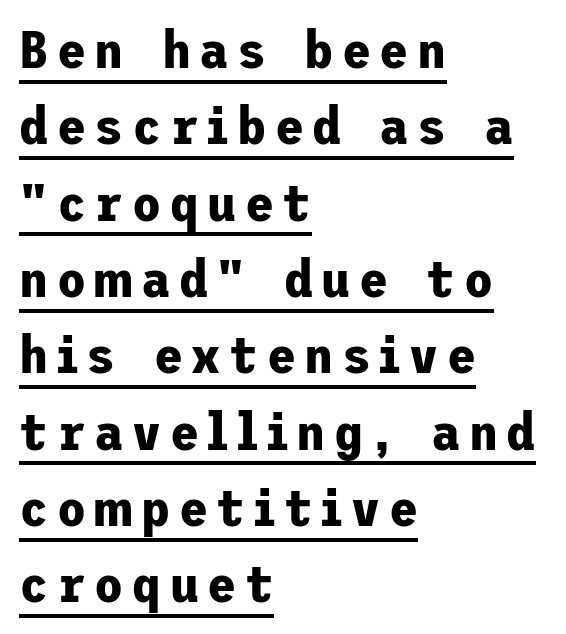
{"serif": "no", "italic": "no", "bold": "yes", "weight": "bold", "width": "normal", "stroke_contrast": "low", "x_height": "medium", "underline": "yes", "align": "left", "line_spacing": "normal", "line_spacing_ratio": 1.44, "glyph_px": 53}
